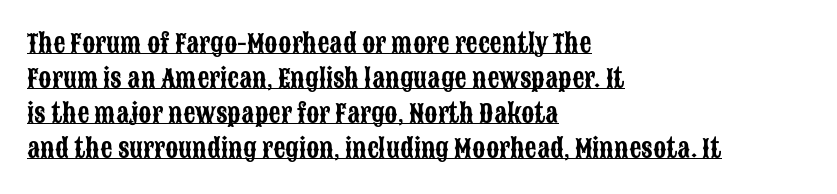
Q: Is the text italic (slanted)? A: No, it is upright.
Q: Is the text underlined? A: Yes.
Q: How is the paragraph aligned? A: Left-aligned.
Q: Is the spacing between letters normal or unusually wide? A: Normal.
Q: Is the spacing between lines tight, normal or loose? A: Normal.
